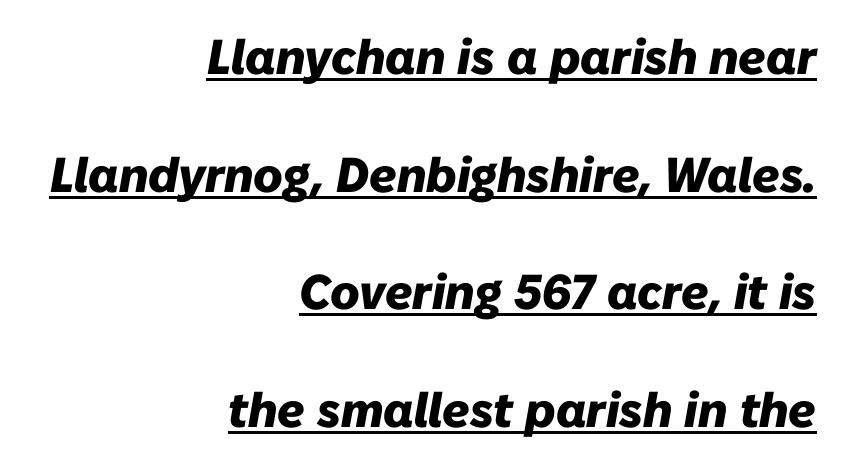
Q: Is the text bold? A: Yes.
Q: Is the text italic (slanted)? A: Yes, it leans right by about 10 degrees.
Q: Is the text underlined? A: Yes.
Q: How is the paragraph aligned? A: Right-aligned.
Q: Is the spacing between letters normal or unusually wide? A: Normal.
Q: Is the spacing between lines tight, normal or loose? A: Loose.
Q: Width (condensed, normal, or wide)? A: Normal.
Q: Stroke contrast? A: Low.
Q: x-height? A: Medium.
Q: Monospaced? A: No.
